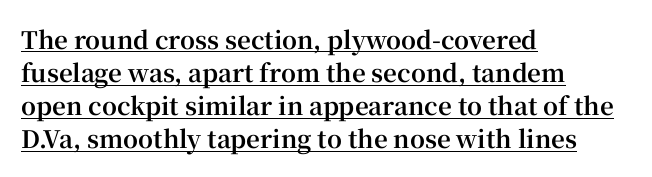
The image shows 24 px bold type, upright; set left-aligned, normal line spacing (1.38x), normal letter spacing, underlined.
